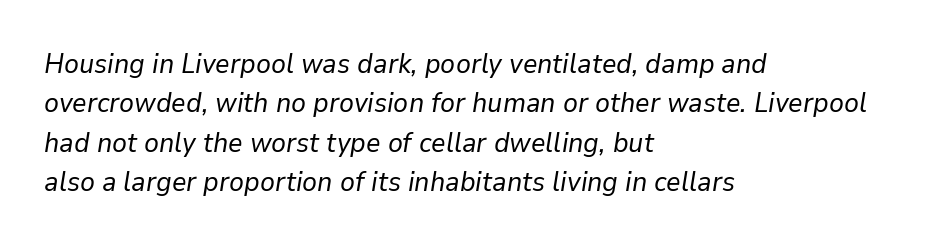
Q: Is the text bold? A: No.
Q: Is the text italic (slanted)? A: Yes, it leans right by about 9 degrees.
Q: Is the text underlined? A: No.
Q: How is the paragraph aligned? A: Left-aligned.
Q: Is the spacing between letters normal or unusually wide? A: Normal.
Q: Is the spacing between lines tight, normal or loose? A: Normal.
Q: Width (condensed, normal, or wide)? A: Normal.
Q: Stroke contrast? A: Low.
Q: x-height? A: Medium.
Q: Monospaced? A: No.
